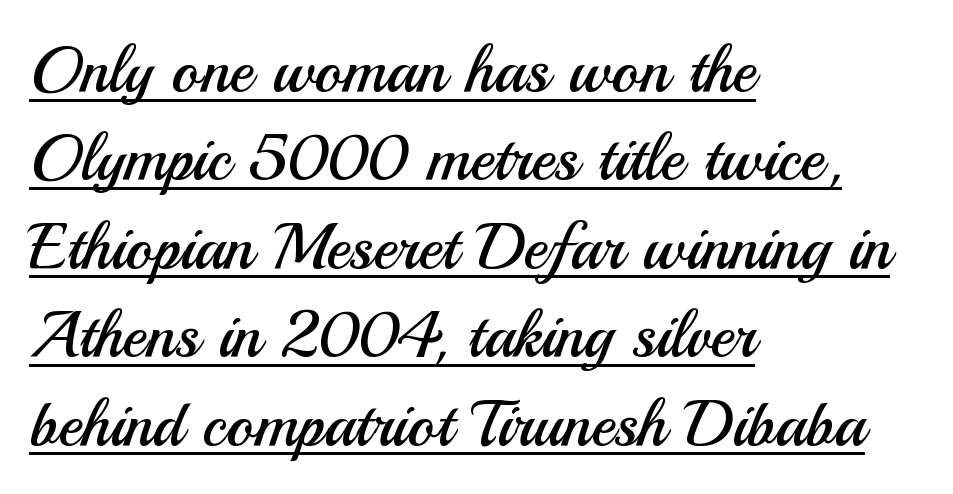
The image shows 65 px regular-weight sans-serif type; set left-aligned, normal line spacing (1.36x), normal letter spacing, underlined; medium stroke contrast and a small x-height.
